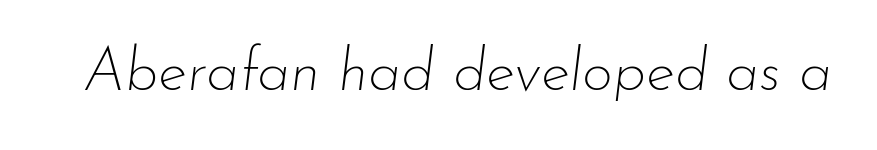
Slant detected: the letters are inclined. Weight: not bold — regular or lighter. Do the characters align in a grid? No, the font is proportional. Here the glyphs are tracked normally, forming tight word shapes. The baseline area is clear.
